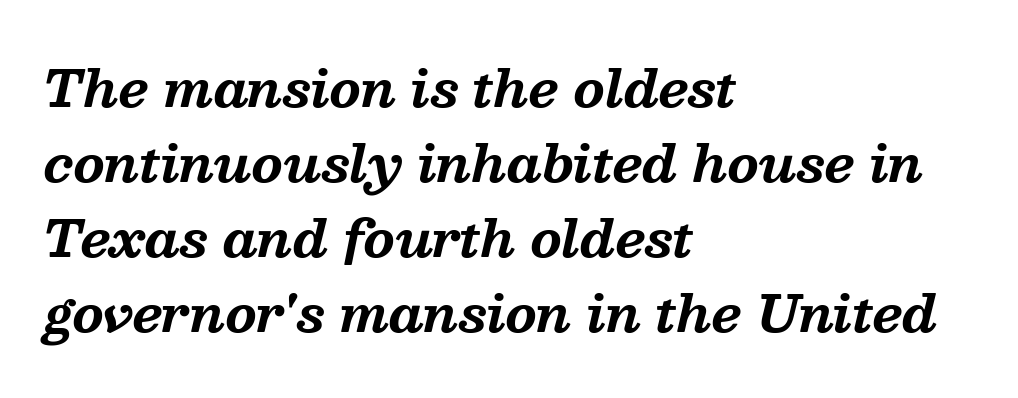
The typesetter chose a ragged-right arrangement here. Type style note: has serifs. Vertical spacing — default. When letters slant like this, we call the style italic. The face used here is rendered with its standard letterfit. I'd describe the lettering as bold — thick and assertive.
